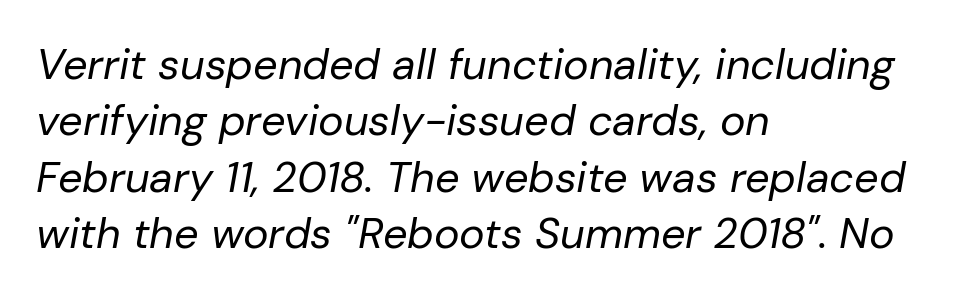
Q: Is the text bold? A: No.
Q: Is the text italic (slanted)? A: Yes, it leans right by about 10 degrees.
Q: Is the text underlined? A: No.
Q: How is the paragraph aligned? A: Left-aligned.
Q: Is the spacing between letters normal or unusually wide? A: Normal.
Q: Is the spacing between lines tight, normal or loose? A: Normal.
Q: Width (condensed, normal, or wide)? A: Normal.
Q: Stroke contrast? A: Low.
Q: x-height? A: Medium.
Q: Monospaced? A: No.
